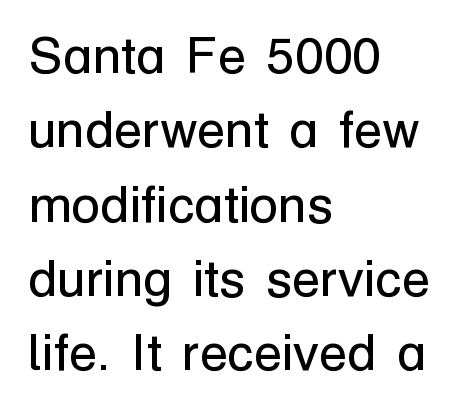
{"serif": "no", "italic": "no", "bold": "no", "weight": "regular", "width": "normal", "stroke_contrast": "low", "x_height": "medium", "monospaced": "no", "underline": "no", "align": "left", "line_spacing": "normal", "line_spacing_ratio": 1.43, "letter_spacing": "normal", "letter_spacing_em": 0.0, "glyph_px": 52}
